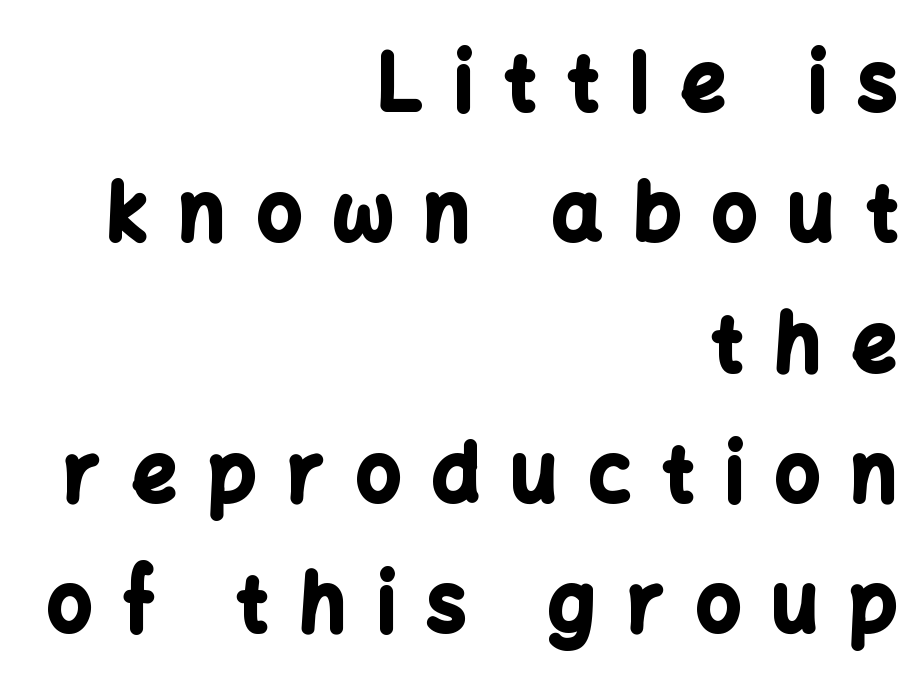
The image shows 78 px bold sans-serif type, upright; set right-aligned, normal line spacing (1.67x), unusually wide letter spacing (+0.41 em), not underlined; low stroke contrast and a medium x-height.
